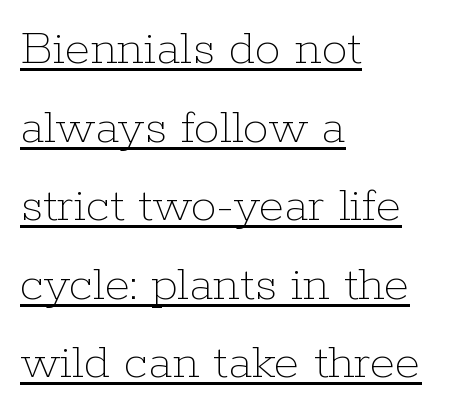
Q: Is the text bold? A: No.
Q: Is the text italic (slanted)? A: No, it is upright.
Q: Is the text underlined? A: Yes.
Q: How is the paragraph aligned? A: Left-aligned.
Q: Is the spacing between letters normal or unusually wide? A: Normal.
Q: Is the spacing between lines tight, normal or loose? A: Normal.
Q: Width (condensed, normal, or wide)? A: Normal.
Q: Stroke contrast? A: Low.
Q: x-height? A: Medium.
Q: Monospaced? A: No.
